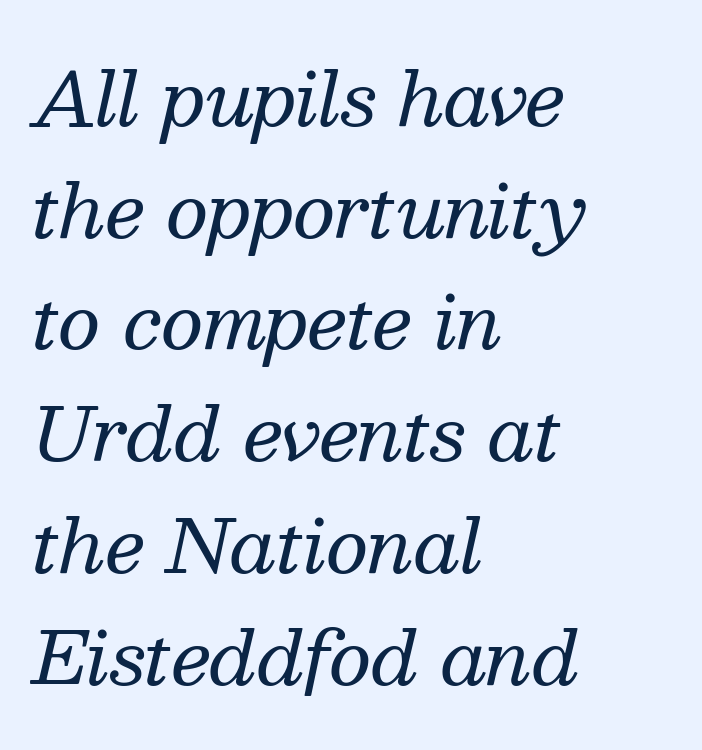
Q: Is the text bold? A: No.
Q: Is the text italic (slanted)? A: Yes, it leans right by about 13 degrees.
Q: Is the typeface a serif or a sans-serif typeface? A: Serif.
Q: Is the text underlined? A: No.
Q: How is the paragraph aligned? A: Left-aligned.
Q: Is the spacing between letters normal or unusually wide? A: Normal.
Q: Is the spacing between lines tight, normal or loose? A: Normal.
Q: Width (condensed, normal, or wide)? A: Normal.
Q: Stroke contrast? A: Medium.
Q: x-height? A: Medium.
Q: Monospaced? A: No.
